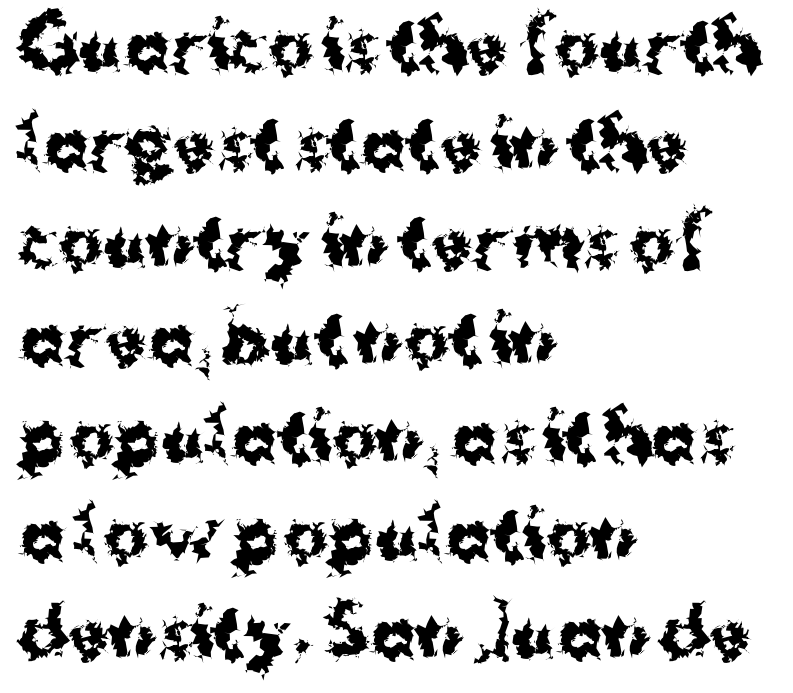
Q: Is the text bold? A: Yes.
Q: Is the text italic (slanted)? A: No, it is upright.
Q: Is the typeface a serif or a sans-serif typeface? A: Sans-serif.
Q: Is the text underlined? A: No.
Q: How is the paragraph aligned? A: Left-aligned.
Q: Is the spacing between letters normal or unusually wide? A: Normal.
Q: Is the spacing between lines tight, normal or loose? A: Normal.
Q: Width (condensed, normal, or wide)? A: Normal.
Q: Stroke contrast? A: Medium.
Q: x-height? A: Medium.
Q: Monospaced? A: No.
